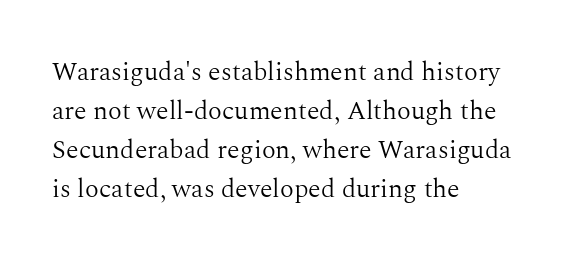
Each new line begins a customary step beneath the previous one. Students, note that the glyphs here touch the page at normal intervals. Letters rest on an invisible, unmarked baseline. Posture: upright roman.
